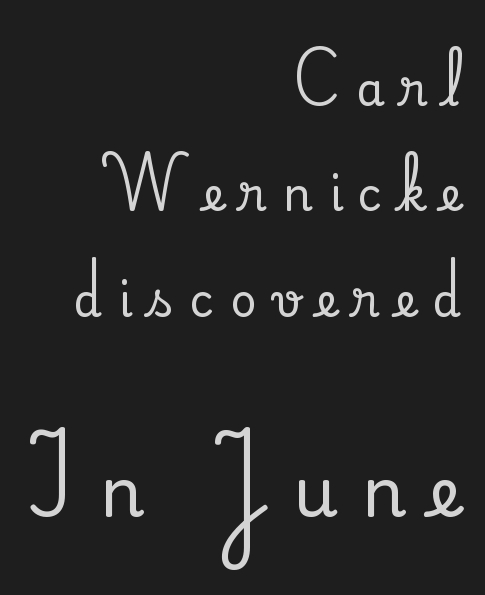
The image shows 69 px serif type, upright; set right-aligned, loose line spacing (2.29x), unusually wide letter spacing (+0.35 em), not underlined; the second (bottom) block is 1.5x larger; medium stroke contrast and a small x-height.
